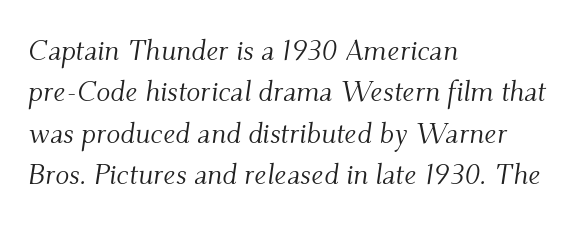
This sample uses plain, unmodified letter spacing. All the whitespace from short lines collects on the right. Each letter keeps its own natural width here, so spacing adapts to shape. Quick note: italic. On a weight scale, this lands at 450 or below. Underline: absent.
